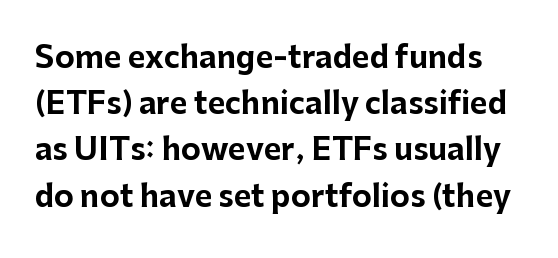
Q: Is the text bold? A: Yes.
Q: Is the text italic (slanted)? A: No, it is upright.
Q: Is the typeface a serif or a sans-serif typeface? A: Sans-serif.
Q: Is the text underlined? A: No.
Q: Is the spacing between letters normal or unusually wide? A: Normal.
Q: Is the spacing between lines tight, normal or loose? A: Normal.
Q: Width (condensed, normal, or wide)? A: Normal.
Q: Stroke contrast? A: Low.
Q: x-height? A: Medium.
Q: Monospaced? A: No.
